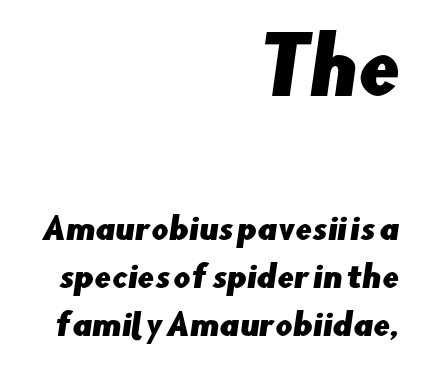
The image shows 75 px sans-serif type; set right-aligned, normal line spacing (1.61x), normal letter spacing, not underlined; the first (top) block is 2.5x larger; low stroke contrast and a small x-height.
